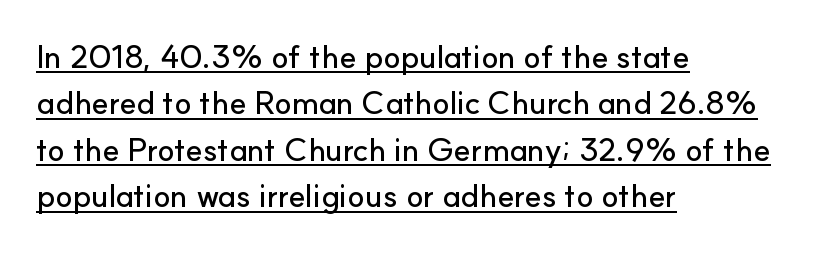
Q: Is the text italic (slanted)? A: No, it is upright.
Q: Is the typeface a serif or a sans-serif typeface? A: Sans-serif.
Q: Is the text underlined? A: Yes.
Q: How is the paragraph aligned? A: Left-aligned.
Q: Is the spacing between letters normal or unusually wide? A: Normal.
Q: Is the spacing between lines tight, normal or loose? A: Normal.
Q: Width (condensed, normal, or wide)? A: Normal.
Q: Stroke contrast? A: Low.
Q: x-height? A: Small.
Q: Monospaced? A: No.
